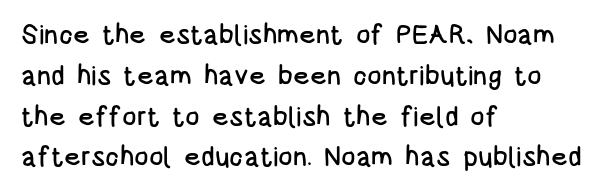
The image shows 27 px text type, upright; set left-aligned, normal line spacing (1.51x), normal letter spacing, not underlined.
